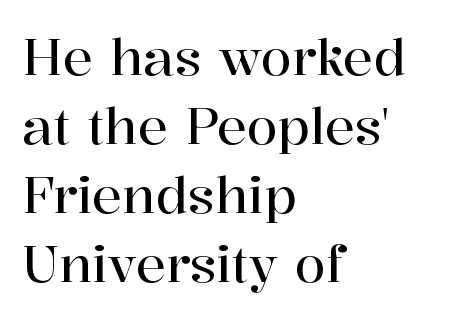
No extra tracking has been applied to these lines. Each new line begins a customary step beneath the previous one. The rag falls on the right side of this text block. Just letters on the line, the space beneath them empty.
